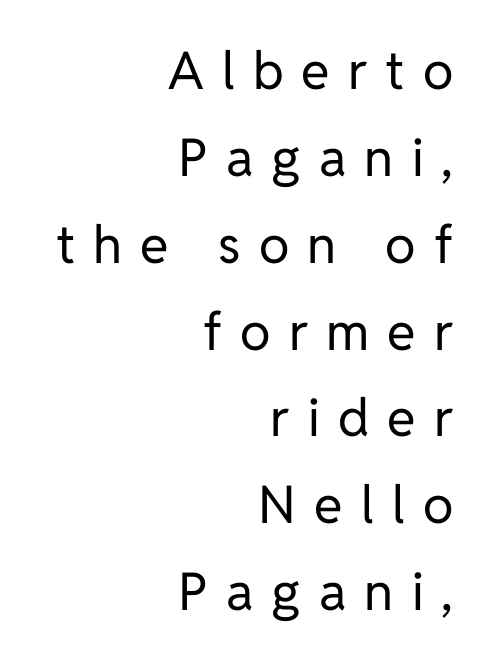
The image shows 52 px regular-weight sans-serif type, upright; set right-aligned, normal line spacing (1.67x), unusually wide letter spacing (+0.35 em), not underlined; low stroke contrast and a medium x-height.
